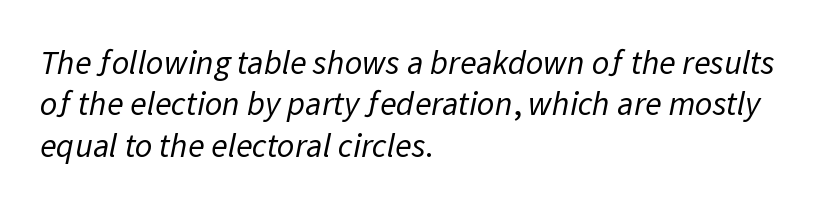
The characters display no serif detailing; their extremities are plain. Character widths vary here, with narrow letters taking less room than wide ones. Stems and bowls with no extra thickness — not bold. Words float on clear page, feet unadorned. Short and long lines alike share a common starting point at left.
